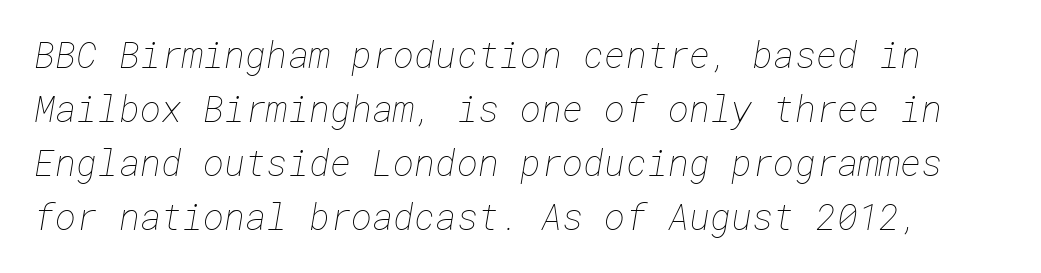
{"bold": "no", "weight": "thin", "width": "normal", "stroke_contrast": "low", "x_height": "medium", "underline": "no", "line_spacing": "normal", "line_spacing_ratio": 1.5, "letter_spacing": "normal", "letter_spacing_em": 0.0, "glyph_px": 36}
